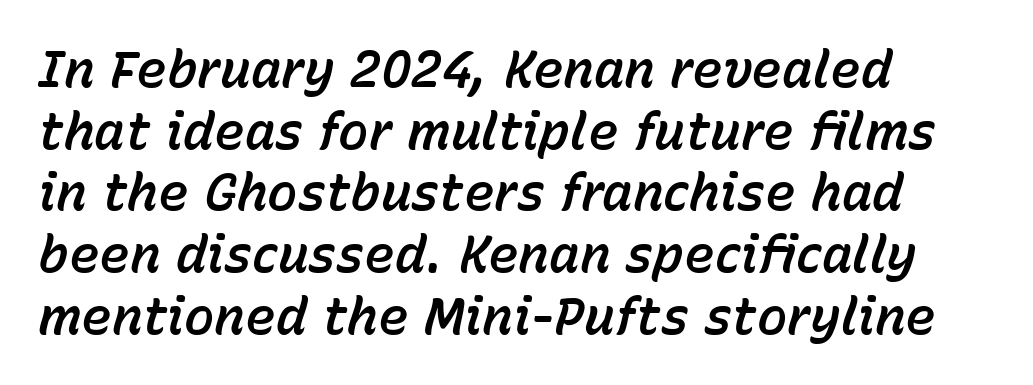
The typesetter chose a ragged-right arrangement here. Each letter keeps its own natural width here, so spacing adapts to shape. Honestly, there is no underline to notice here at all. Observe the ordinary spacing: letters are neighbours, not strangers. Italic? Definitely — the glyphs are oblique.
